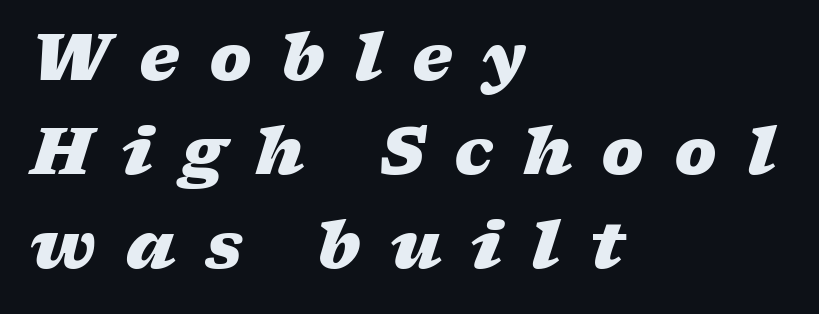
Horizontal alignment here is leftward, the default for most running prose. Strokes here are thick enough to call this a true bold. Character widths vary here, with narrow letters taking less room than wide ones. The face used here is rendered with a markedly widened letterfit. The specimen omits any rule beneath the text block's lines. Evenly set lines give the paragraph a standard silhouette.
